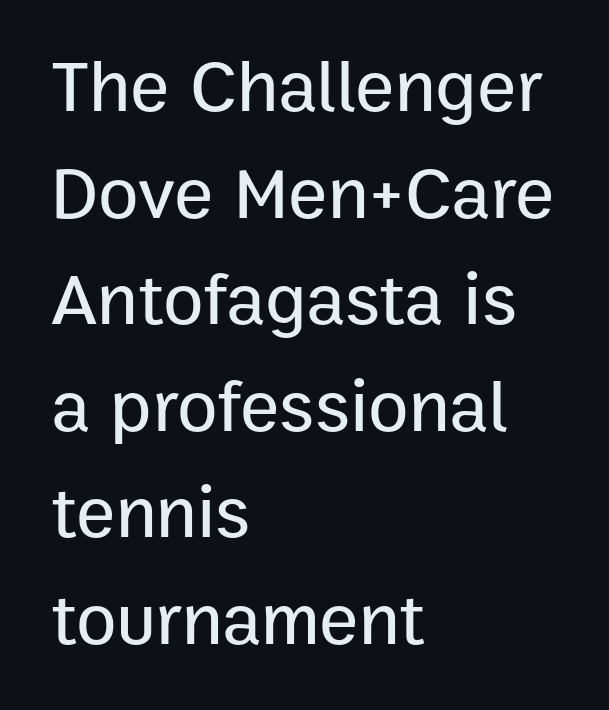
Q: Is the text italic (slanted)? A: No, it is upright.
Q: Is the typeface a serif or a sans-serif typeface? A: Sans-serif.
Q: Is the text underlined? A: No.
Q: How is the paragraph aligned? A: Left-aligned.
Q: Is the spacing between letters normal or unusually wide? A: Normal.
Q: Is the spacing between lines tight, normal or loose? A: Normal.
Q: Width (condensed, normal, or wide)? A: Normal.
Q: Stroke contrast? A: Low.
Q: x-height? A: Medium.
Q: Monospaced? A: No.
